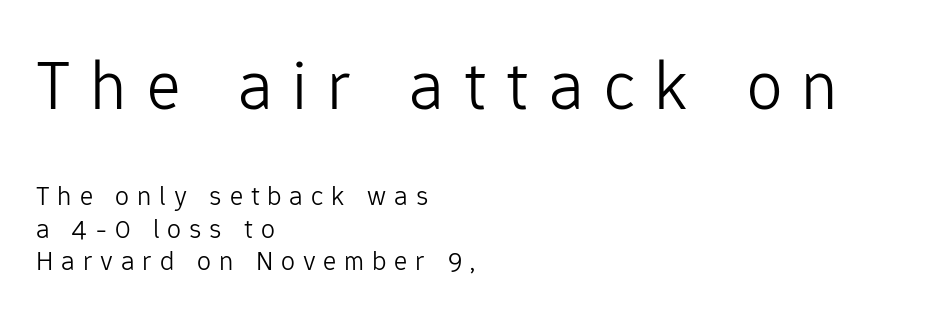
This is the regular roman posture of the typeface. Two sizes are in play, and the larger belongs to the first block. Compared with a typical body face, this is equally light or lighter still. Proportional: the letters do not fall into vertical columns. Anything drawn beneath the words? Only blank space.
